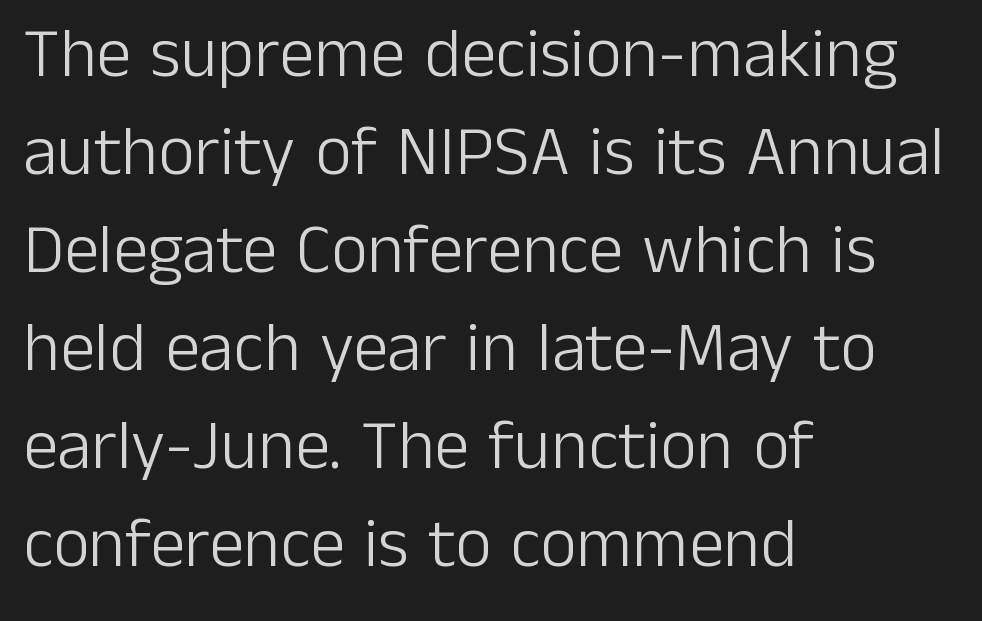
{"serif": "no", "italic": "no", "bold": "no", "weight": "light", "width": "normal", "stroke_contrast": "low", "x_height": "medium", "monospaced": "no", "underline": "no", "align": "left", "line_spacing": "normal", "line_spacing_ratio": 1.4, "letter_spacing": "normal", "letter_spacing_em": 0.0, "glyph_px": 70}
